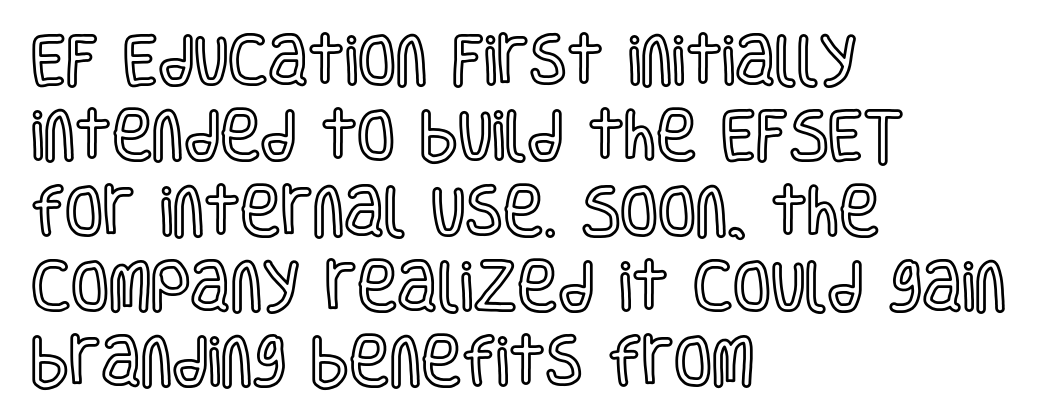
The image shows 55 px condensed type, upright; set left-aligned, normal line spacing (1.37x), normal letter spacing, not underlined; a large x-height.
